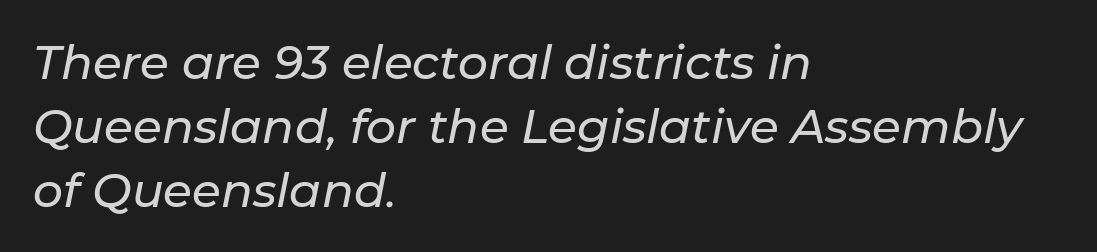
Q: Is the text italic (slanted)? A: Yes, it leans right by about 11 degrees.
Q: Is the text underlined? A: No.
Q: How is the paragraph aligned? A: Left-aligned.
Q: Is the spacing between letters normal or unusually wide? A: Normal.
Q: Is the spacing between lines tight, normal or loose? A: Normal.
Q: Width (condensed, normal, or wide)? A: Normal.
Q: Stroke contrast? A: Low.
Q: x-height? A: Medium.
Q: Monospaced? A: No.
